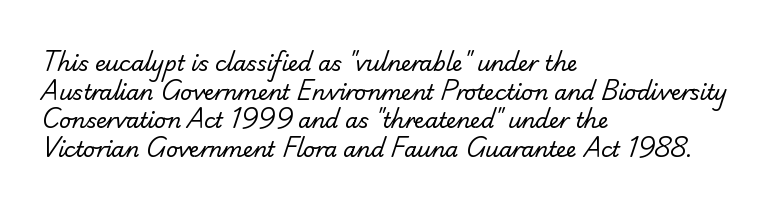
Q: Is the text bold? A: No.
Q: Is the text underlined? A: No.
Q: How is the paragraph aligned? A: Left-aligned.
Q: Is the spacing between letters normal or unusually wide? A: Normal.
Q: Is the spacing between lines tight, normal or loose? A: Normal.
